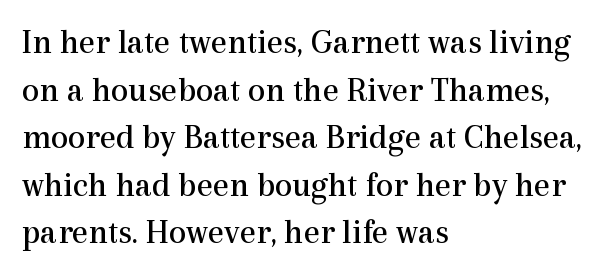
{"serif": "yes", "italic": "no", "bold": "no", "weight": "regular", "width": "normal", "x_height": "medium", "monospaced": "no", "underline": "no", "align": "left", "line_spacing": "normal", "line_spacing_ratio": 1.36, "letter_spacing": "normal", "letter_spacing_em": 0.0, "glyph_px": 35}
